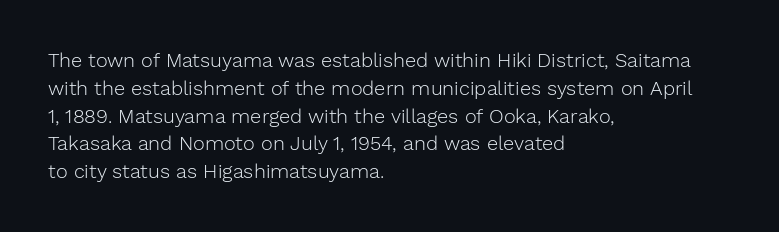
Q: Is the text bold? A: No.
Q: Is the text italic (slanted)? A: No, it is upright.
Q: Is the text underlined? A: No.
Q: How is the paragraph aligned? A: Left-aligned.
Q: Is the spacing between letters normal or unusually wide? A: Normal.
Q: Is the spacing between lines tight, normal or loose? A: Normal.
